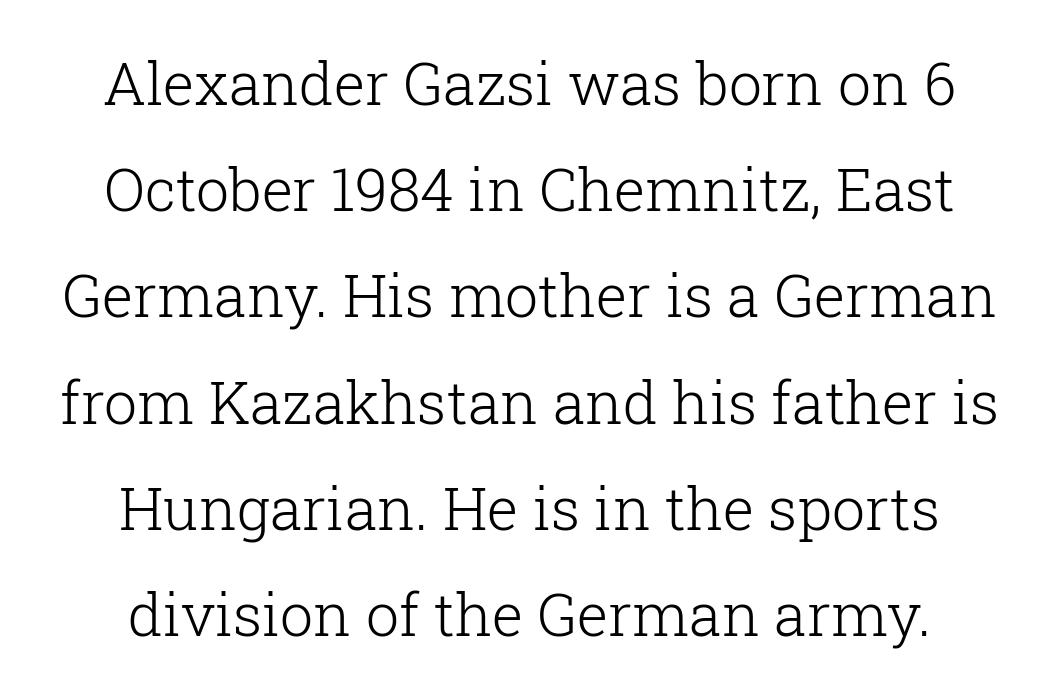
Q: Is the text bold? A: No.
Q: Is the text italic (slanted)? A: No, it is upright.
Q: Is the typeface a serif or a sans-serif typeface? A: Serif.
Q: Is the text underlined? A: No.
Q: How is the paragraph aligned? A: Centered.
Q: Is the spacing between letters normal or unusually wide? A: Normal.
Q: Width (condensed, normal, or wide)? A: Normal.
Q: Stroke contrast? A: Low.
Q: x-height? A: Medium.
Q: Monospaced? A: No.
